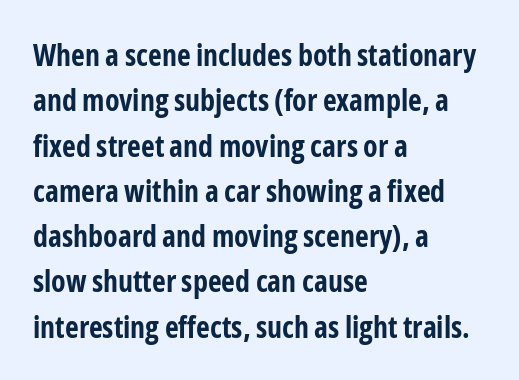
The image shows 30 px bold, condensed sans-serif type, upright; set left-aligned, normal line spacing (1.51x), normal letter spacing, not underlined; low stroke contrast and a medium x-height.
